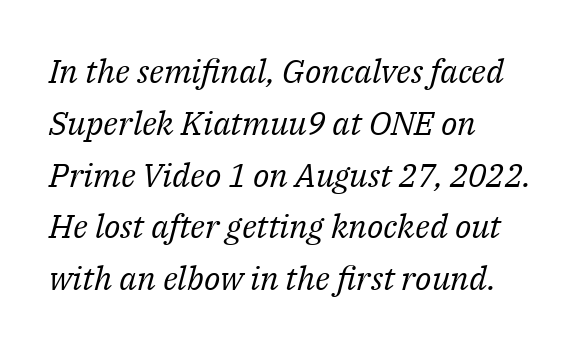
Q: Is the text bold? A: No.
Q: Is the text italic (slanted)? A: Yes, it leans right by about 14 degrees.
Q: Is the typeface a serif or a sans-serif typeface? A: Serif.
Q: Is the text underlined? A: No.
Q: How is the paragraph aligned? A: Left-aligned.
Q: Is the spacing between letters normal or unusually wide? A: Normal.
Q: Is the spacing between lines tight, normal or loose? A: Normal.
Q: Width (condensed, normal, or wide)? A: Normal.
Q: Stroke contrast? A: Medium.
Q: x-height? A: Medium.
Q: Monospaced? A: No.
